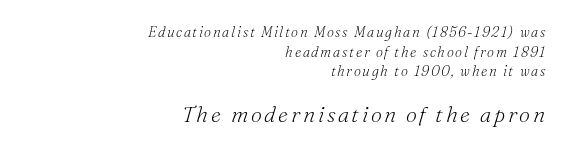
The image shows 22 px text type, italic (leaning right); set right-aligned, normal line spacing (1.41x), not underlined; the second (bottom) block is 1.57x larger.
